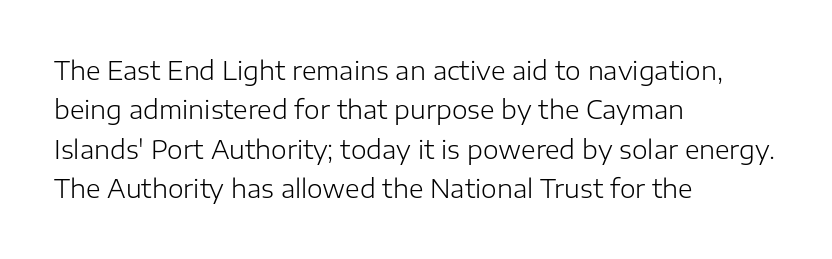
Q: Is the text bold? A: No.
Q: Is the text italic (slanted)? A: No, it is upright.
Q: Is the text underlined? A: No.
Q: How is the paragraph aligned? A: Left-aligned.
Q: Is the spacing between letters normal or unusually wide? A: Normal.
Q: Is the spacing between lines tight, normal or loose? A: Normal.
